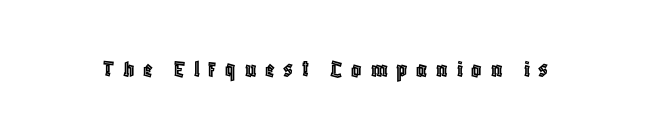
The image shows 25 px text type, upright; set unusually wide letter spacing (+0.35 em), not underlined.
